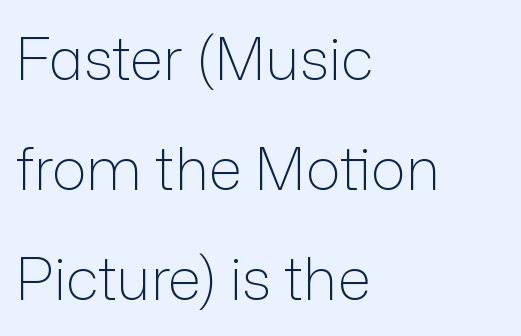
{"serif": "no", "italic": "no", "bold": "no", "weight": "light", "width": "normal", "stroke_contrast": "low", "x_height": "medium", "monospaced": "no", "underline": "no", "align": "left", "line_spacing": "loose", "line_spacing_ratio": 1.9, "letter_spacing": "normal", "letter_spacing_em": 0.0, "glyph_px": 58}
